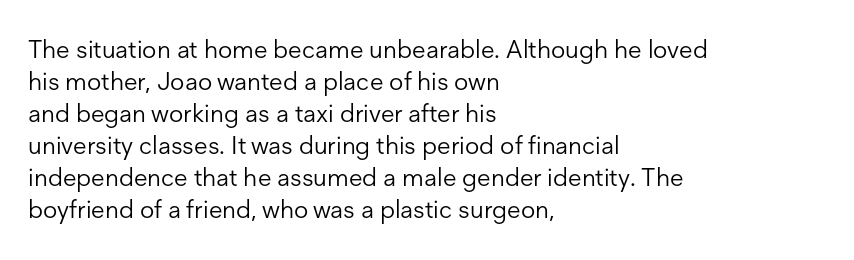
Glance below the letters and you will spot only blank space. The weight tops out at a normal text grade. Teacher's note: observe the even left margin — that is flush-left alignment. Interline gaps are of average width in this sample. In terms of posture, this sample is upright.
